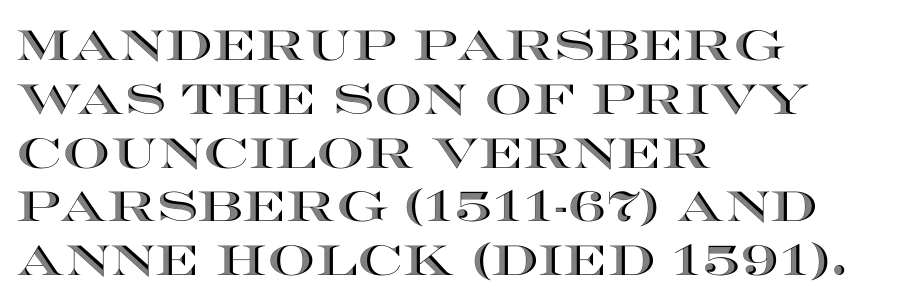
Q: Is the text italic (slanted)? A: No, it is upright.
Q: Is the text underlined? A: No.
Q: How is the paragraph aligned? A: Left-aligned.
Q: Is the spacing between letters normal or unusually wide? A: Normal.
Q: Is the spacing between lines tight, normal or loose? A: Normal.
Q: Width (condensed, normal, or wide)? A: Wide.
Q: x-height? A: Large.
Q: Monospaced? A: No.
